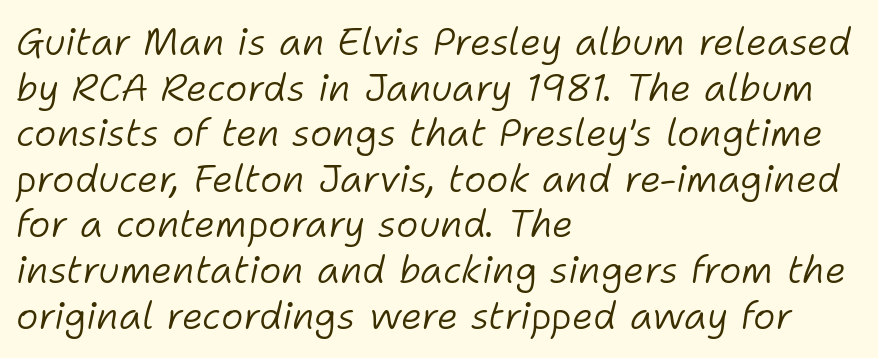
The image shows 38 px light type, italic (leaning right); set left-aligned, line spacing 1.2x, normal letter spacing, not underlined; low stroke contrast and a medium x-height.
